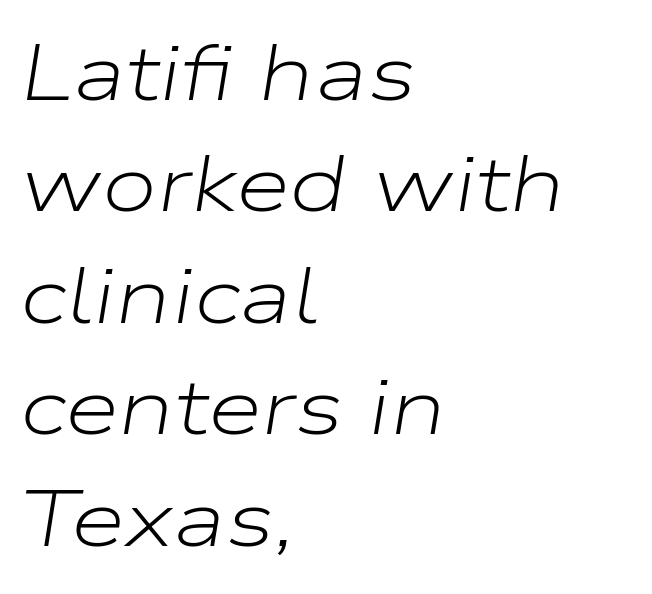
{"italic": "yes", "lean": "right", "slant_degrees": 9, "bold": "no", "weight": "light", "width": "wide", "stroke_contrast": "low", "x_height": "medium", "monospaced": "no", "underline": "no", "align": "left", "line_spacing": "normal", "line_spacing_ratio": 1.41, "letter_spacing": "normal", "letter_spacing_em": 0.0, "glyph_px": 79}
